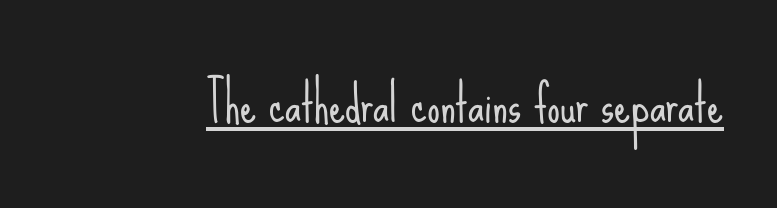
Q: Is the text bold? A: No.
Q: Is the text italic (slanted)? A: No, it is upright.
Q: Is the typeface a serif or a sans-serif typeface? A: Sans-serif.
Q: Is the text underlined? A: Yes.
Q: Is the spacing between letters normal or unusually wide? A: Normal.
Q: Width (condensed, normal, or wide)? A: Condensed.
Q: Stroke contrast? A: Low.
Q: x-height? A: Small.
Q: Monospaced? A: No.
